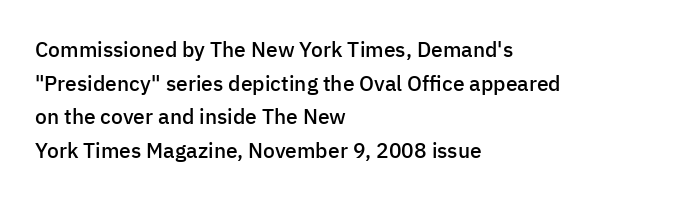
The image shows 21 px text type, upright; set left-aligned, normal line spacing (1.6x), normal letter spacing, not underlined.
